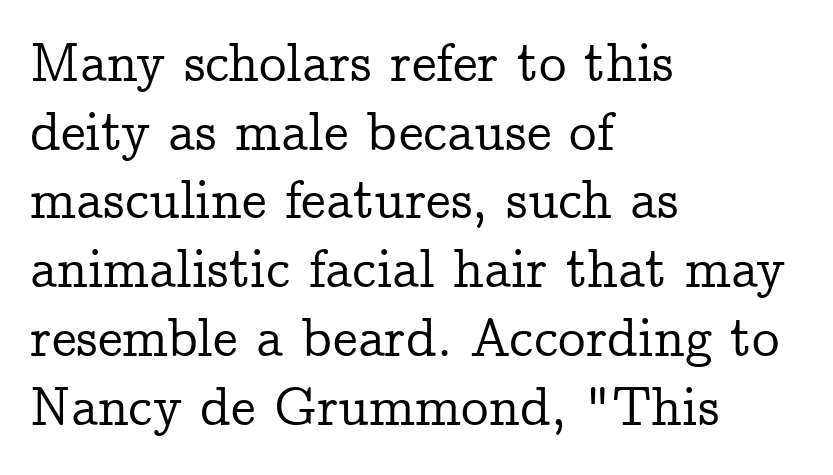
{"serif": "yes", "italic": "no", "width": "normal", "stroke_contrast": "low", "x_height": "medium", "monospaced": "no", "underline": "no", "align": "left", "line_spacing": "normal", "line_spacing_ratio": 1.25, "letter_spacing": "normal", "letter_spacing_em": 0.0, "glyph_px": 55}
